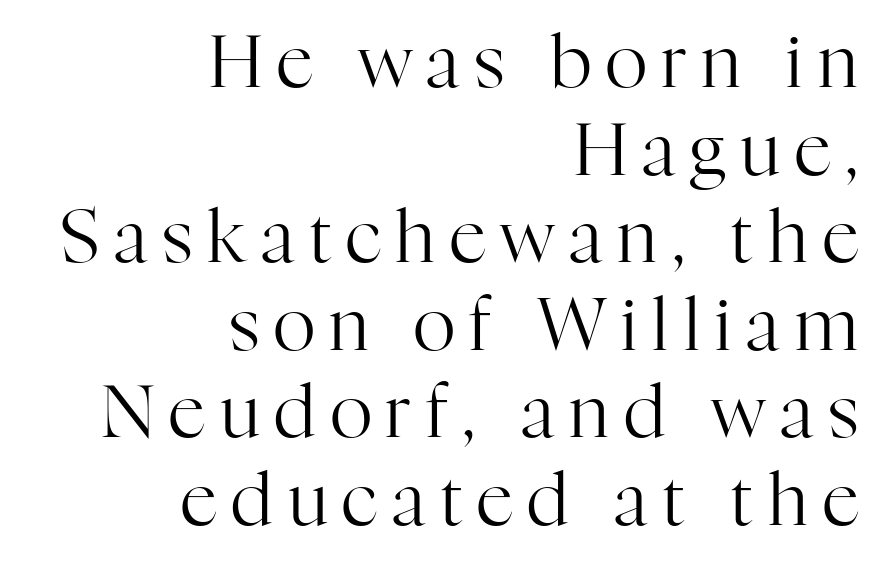
Q: Is the text bold? A: No.
Q: Is the text italic (slanted)? A: No, it is upright.
Q: Is the typeface a serif or a sans-serif typeface? A: Serif.
Q: Is the text underlined? A: No.
Q: How is the paragraph aligned? A: Right-aligned.
Q: Is the spacing between letters normal or unusually wide? A: Unusually wide.
Q: Width (condensed, normal, or wide)? A: Normal.
Q: Stroke contrast? A: High.
Q: x-height? A: Medium.
Q: Monospaced? A: No.
